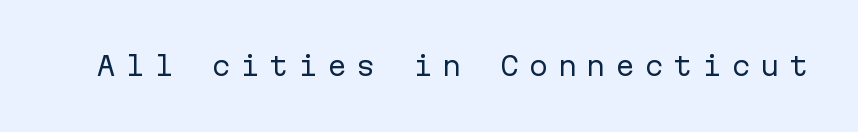
The image shows 26 px text type, upright; set unusually wide letter spacing (+0.36 em), not underlined.
